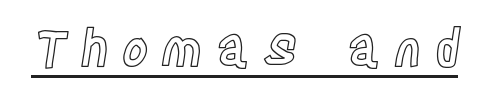
Characters follow at a spacing far wider than the type designer built in. This sample has the flowing, uneven cadence of proportional lettering. Every word sits above its own underline.
